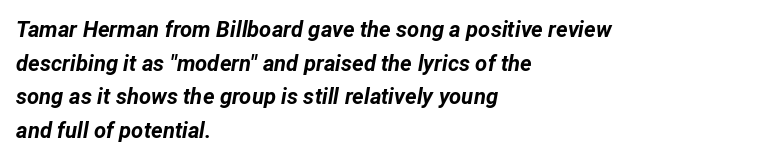
{"italic": "yes", "lean": "right", "slant_degrees": 12, "bold": "yes", "underline": "no", "align": "left", "line_spacing": "normal", "line_spacing_ratio": 1.53, "letter_spacing": "normal", "letter_spacing_em": 0.0, "glyph_px": 22}
